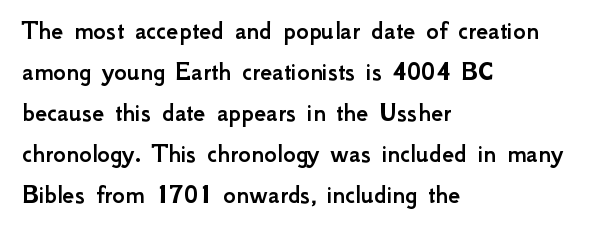
Underlining? Definitely not there. The passage shown stacks its lines at a standard gap. Tall strokes in this sample are plumb rather than angled. Is the block centered? No — it sits flush against the left margin.
